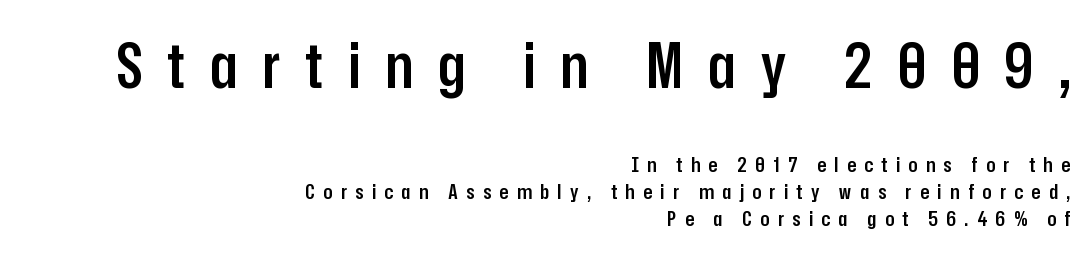
The image shows 62 px semibold, condensed sans-serif type, upright; set right-aligned, normal line spacing (1.28x), unusually wide letter spacing (+0.4 em), not underlined; the first (top) block is 2.95x larger; low stroke contrast and a medium x-height.
